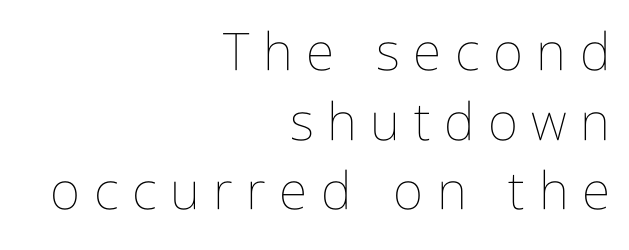
{"italic": "no", "bold": "no", "weight": "thin", "width": "condensed", "stroke_contrast": "low", "x_height": "medium", "monospaced": "no", "underline": "no", "align": "right", "line_spacing": "normal", "line_spacing_ratio": 1.34, "letter_spacing": "wide", "letter_spacing_em": 0.26, "glyph_px": 52}
